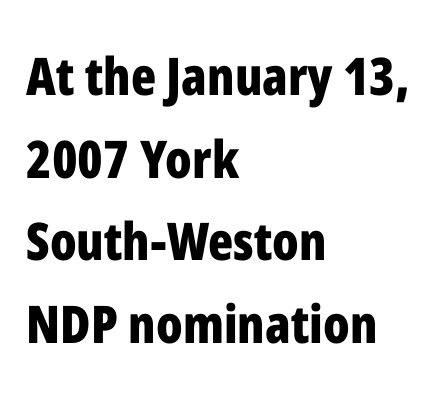
If you measured baseline to baseline, you'd find a middling distance. What kind of face is this? One without serifs — a sans. Letter spacing: default. The baseline area is clear.
